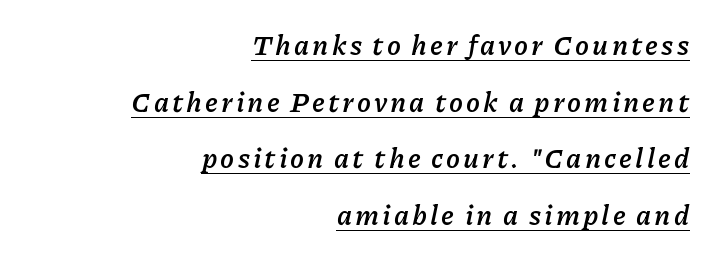
Each letter keeps its own natural width here, so spacing adapts to shape. Line endings align vertically; line beginnings do not. How would I describe the line gaps? Wide and relaxed. Tall strokes in this sample are angled rather than plumb.
